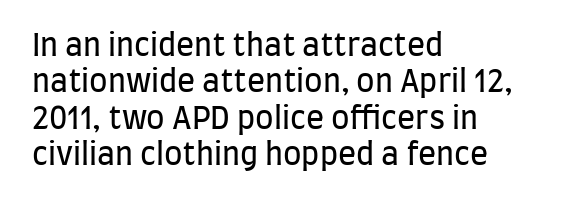
The image shows 30 px regular-weight, condensed sans-serif type, upright; set left-aligned, line spacing 1.21x, normal letter spacing, not underlined; low stroke contrast and a large x-height.
